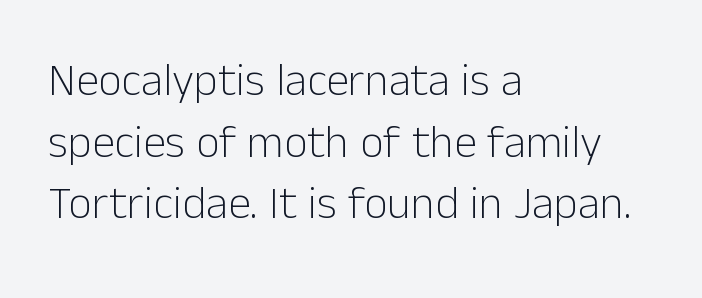
Q: Is the text bold? A: No.
Q: Is the text italic (slanted)? A: No, it is upright.
Q: Is the typeface a serif or a sans-serif typeface? A: Sans-serif.
Q: Is the text underlined? A: No.
Q: How is the paragraph aligned? A: Left-aligned.
Q: Is the spacing between letters normal or unusually wide? A: Normal.
Q: Is the spacing between lines tight, normal or loose? A: Normal.
Q: Width (condensed, normal, or wide)? A: Normal.
Q: Stroke contrast? A: Low.
Q: x-height? A: Medium.
Q: Monospaced? A: No.
